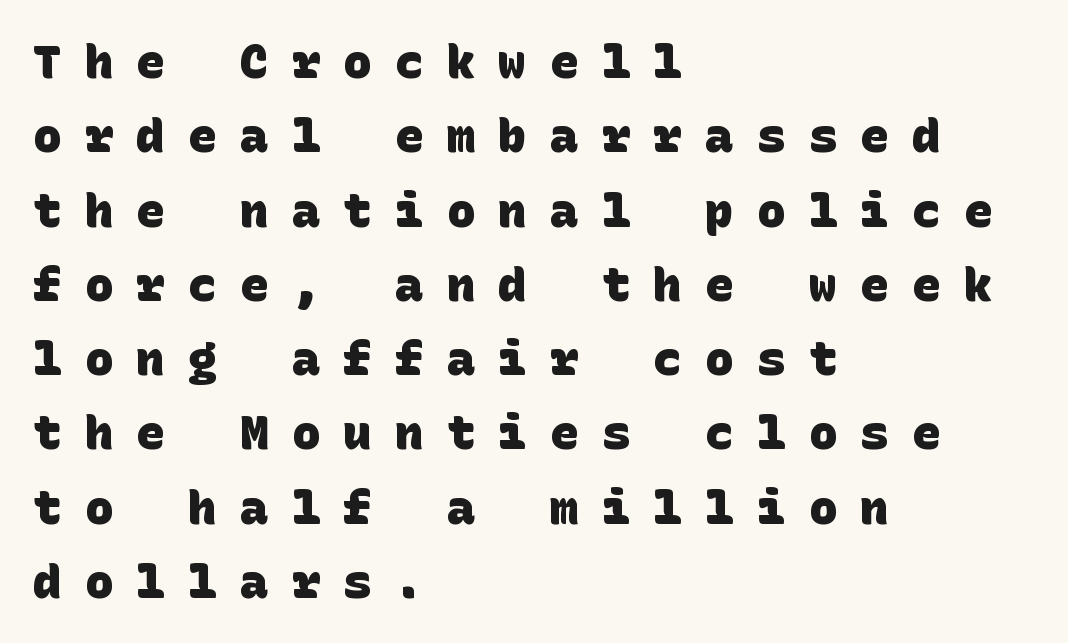
{"serif": "no", "bold": "yes", "weight": "heavy", "width": "normal", "stroke_contrast": "low", "x_height": "large", "underline": "no", "align": "left", "line_spacing": "normal", "line_spacing_ratio": 1.58, "letter_spacing": "wide", "letter_spacing_em": 0.5, "glyph_px": 47}
